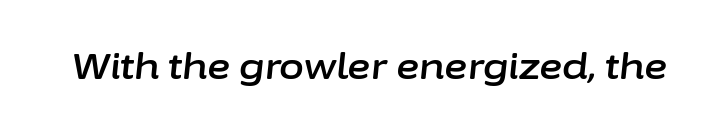
Q: Is the text italic (slanted)? A: Yes, it leans right by about 6 degrees.
Q: Is the text underlined? A: No.
Q: Is the spacing between letters normal or unusually wide? A: Normal.
Q: Width (condensed, normal, or wide)? A: Normal.
Q: Stroke contrast? A: Low.
Q: x-height? A: Medium.
Q: Monospaced? A: No.
